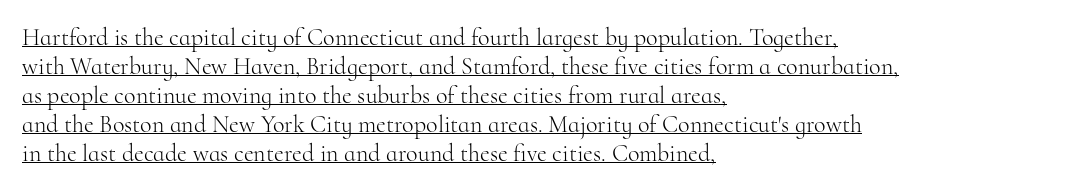
{"italic": "no", "bold": "no", "underline": "yes", "align": "left", "line_spacing_ratio": 1.21, "letter_spacing": "normal", "letter_spacing_em": 0.0, "glyph_px": 24}
